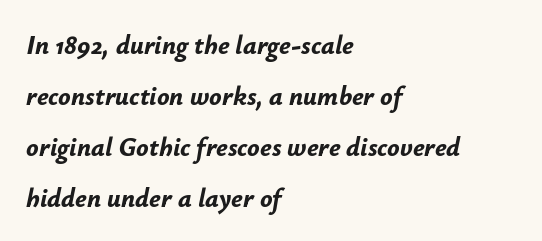
Q: Is the text bold? A: Yes.
Q: Is the text italic (slanted)? A: Yes, it leans right by about 12 degrees.
Q: Is the text underlined? A: No.
Q: How is the paragraph aligned? A: Left-aligned.
Q: Is the spacing between letters normal or unusually wide? A: Normal.
Q: Is the spacing between lines tight, normal or loose? A: Loose.
